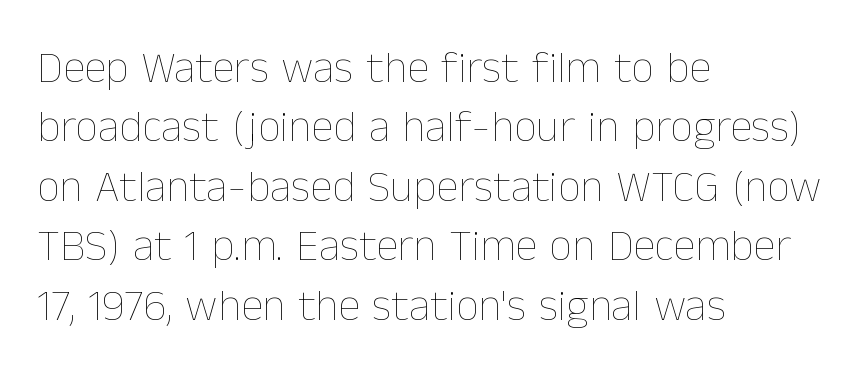
The rendering uses natural spacing where letterforms have individual widths. Line starts are locked; line ends wander. Is there any slant? The stems are plumb. A clean baseline with only descenders dipping below it.
